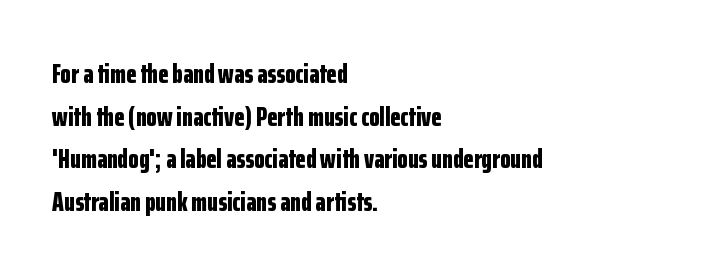
{"italic": "no", "bold": "yes", "underline": "no", "align": "left", "line_spacing": "normal", "line_spacing_ratio": 1.58, "letter_spacing": "normal", "letter_spacing_em": 0.0, "glyph_px": 27}
